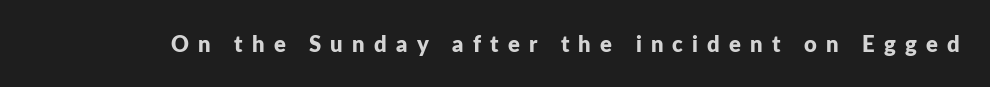
The image shows 22 px bold type, upright; set unusually wide letter spacing (+0.42 em), not underlined.
